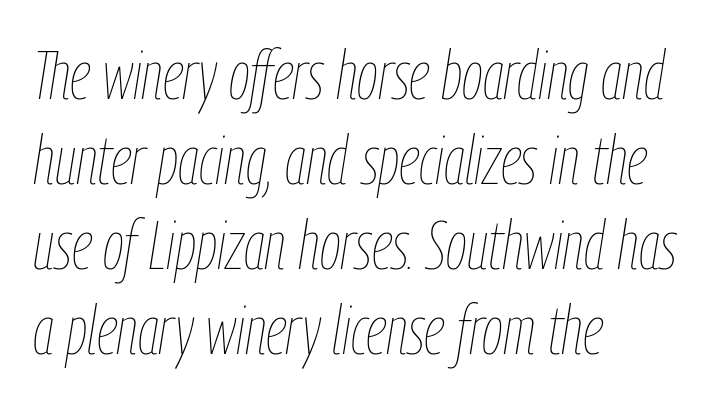
The image shows 68 px thin, condensed type, italic (leaning right); set left-aligned, normal line spacing (1.25x), normal letter spacing, not underlined; low stroke contrast and a medium x-height.
